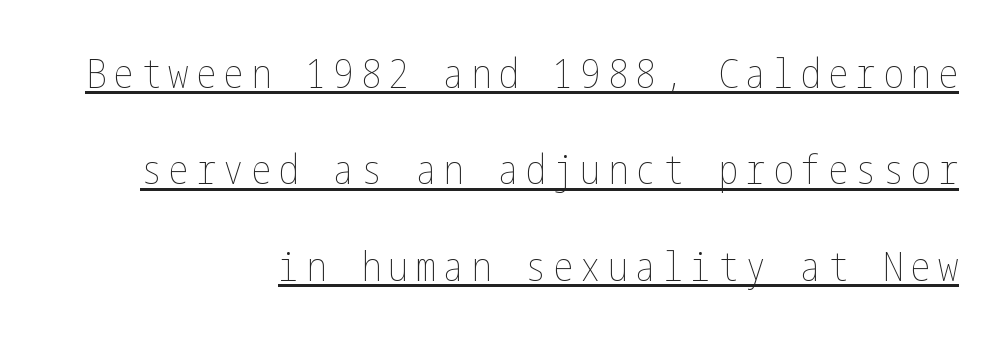
Q: Is the text bold? A: No.
Q: Is the text italic (slanted)? A: No, it is upright.
Q: Is the text underlined? A: Yes.
Q: How is the paragraph aligned? A: Right-aligned.
Q: Is the spacing between lines tight, normal or loose? A: Loose.
Q: Width (condensed, normal, or wide)? A: Condensed.
Q: Stroke contrast? A: Low.
Q: x-height? A: Medium.
